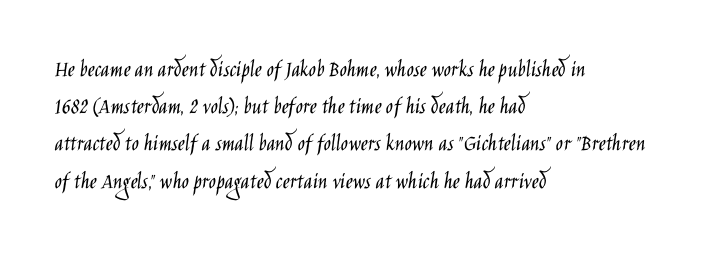
The image shows 24 px text type; set left-aligned, normal line spacing (1.55x), normal letter spacing, not underlined.
